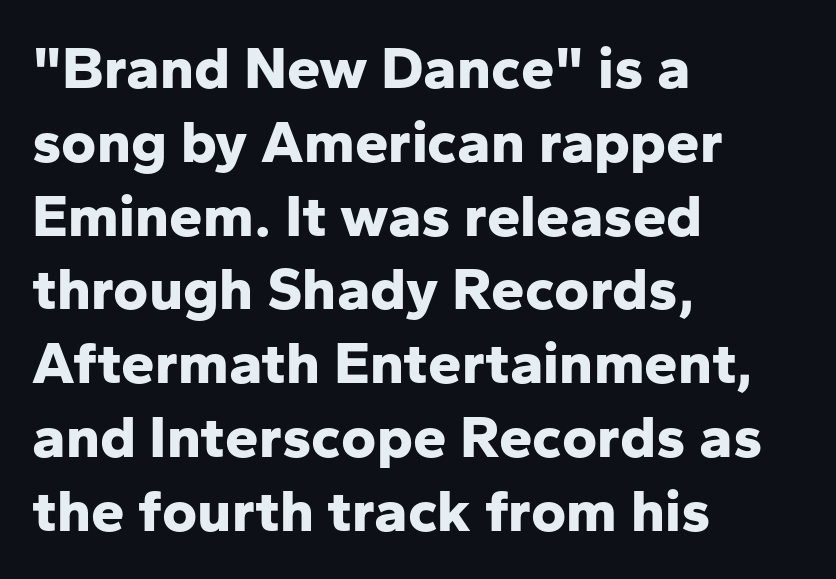
Q: Is the text bold? A: Yes.
Q: Is the text italic (slanted)? A: No, it is upright.
Q: Is the typeface a serif or a sans-serif typeface? A: Sans-serif.
Q: Is the text underlined? A: No.
Q: How is the paragraph aligned? A: Left-aligned.
Q: Is the spacing between letters normal or unusually wide? A: Normal.
Q: Width (condensed, normal, or wide)? A: Normal.
Q: Stroke contrast? A: Low.
Q: x-height? A: Medium.
Q: Monospaced? A: No.
